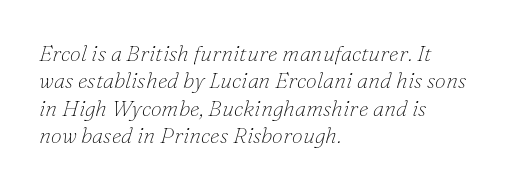
{"italic": "yes", "lean": "right", "slant_degrees": 16, "bold": "no", "underline": "no", "align": "left", "line_spacing": "normal", "line_spacing_ratio": 1.25, "letter_spacing": "normal", "letter_spacing_em": 0.0, "glyph_px": 22}
